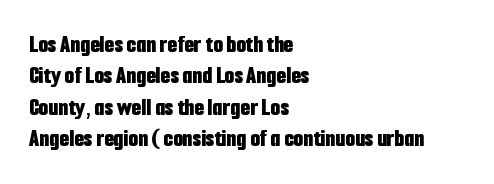
The image shows 25 px bold type, upright; set left-aligned, normal line spacing (1.26x), normal letter spacing, not underlined.
